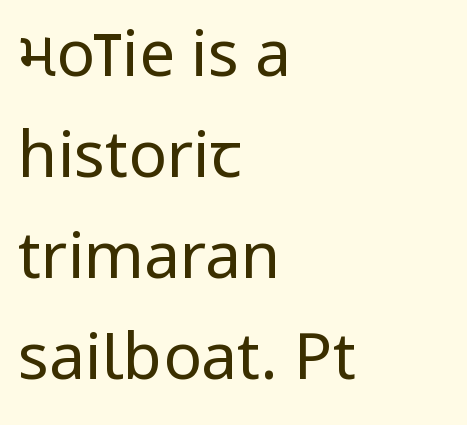
Q: Is the text bold? A: No.
Q: Is the text italic (slanted)? A: No, it is upright.
Q: Is the typeface a serif or a sans-serif typeface? A: Sans-serif.
Q: Is the text underlined? A: No.
Q: How is the paragraph aligned? A: Left-aligned.
Q: Is the spacing between letters normal or unusually wide? A: Normal.
Q: Is the spacing between lines tight, normal or loose? A: Normal.
Q: Width (condensed, normal, or wide)? A: Condensed.
Q: Stroke contrast? A: Low.
Q: x-height? A: Large.
Q: Monospaced? A: No.
